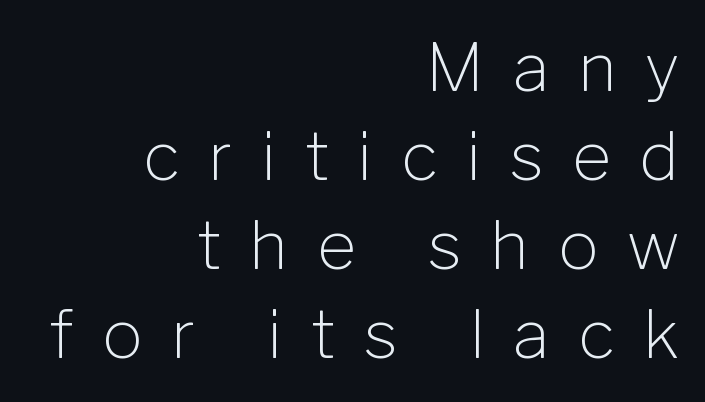
{"serif": "no", "italic": "no", "bold": "no", "weight": "light", "width": "normal", "stroke_contrast": "low", "x_height": "medium", "monospaced": "no", "underline": "no", "align": "right", "line_spacing": "normal", "line_spacing_ratio": 1.33, "letter_spacing": "wide", "letter_spacing_em": 0.43, "glyph_px": 67}
